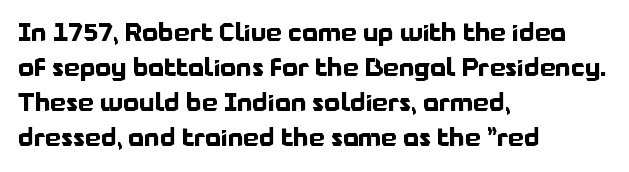
Q: Is the text bold? A: Yes.
Q: Is the text italic (slanted)? A: No, it is upright.
Q: Is the text underlined? A: No.
Q: How is the paragraph aligned? A: Left-aligned.
Q: Is the spacing between letters normal or unusually wide? A: Normal.
Q: Is the spacing between lines tight, normal or loose? A: Normal.
